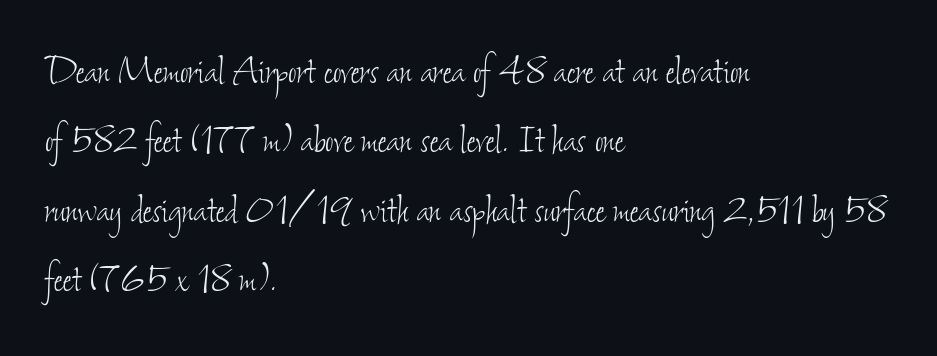
Line starts are locked; line ends wander. The typesetting does not lean heavy: it is not bold. There is no visible air inserted between adjacent glyphs. Baseline-to-baseline distance is the conventional proportion of letter height. This sample has the flowing, uneven cadence of proportional lettering. The area under the type is left untouched.
